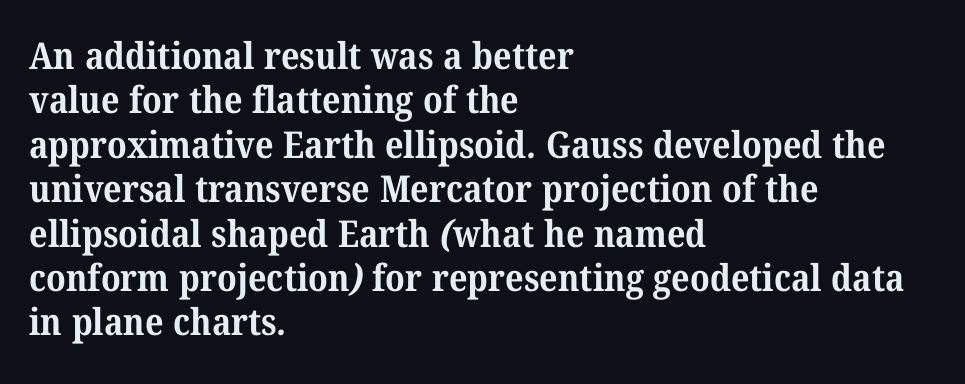
Q: Is the text bold? A: Yes.
Q: Is the typeface a serif or a sans-serif typeface? A: Serif.
Q: Is the text underlined? A: No.
Q: How is the paragraph aligned? A: Left-aligned.
Q: Is the spacing between letters normal or unusually wide? A: Normal.
Q: Width (condensed, normal, or wide)? A: Normal.
Q: Stroke contrast? A: Medium.
Q: x-height? A: Medium.
Q: Monospaced? A: No.
